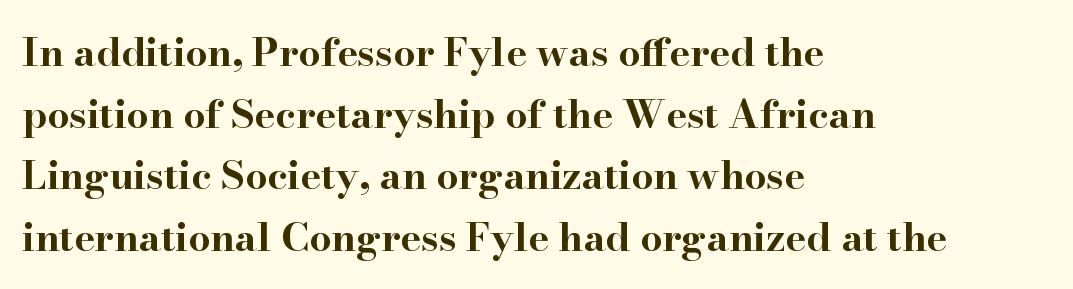
Q: Is the text bold? A: Yes.
Q: Is the text italic (slanted)? A: No, it is upright.
Q: Is the typeface a serif or a sans-serif typeface? A: Serif.
Q: Is the text underlined? A: No.
Q: How is the paragraph aligned? A: Left-aligned.
Q: Is the spacing between letters normal or unusually wide? A: Normal.
Q: Is the spacing between lines tight, normal or loose? A: Normal.
Q: Width (condensed, normal, or wide)? A: Wide.
Q: Stroke contrast? A: High.
Q: x-height? A: Small.
Q: Monospaced? A: No.
